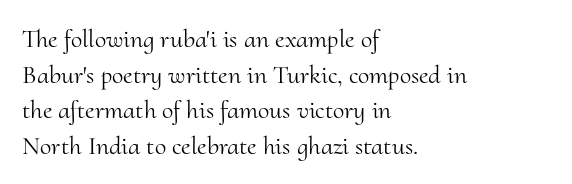
The image shows 26 px text type, upright; set left-aligned, normal line spacing (1.37x), normal letter spacing, not underlined.
